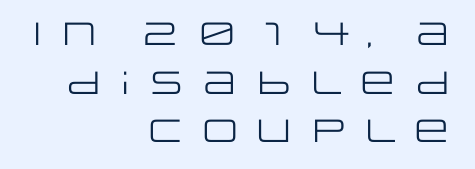
The image shows 32 px regular-weight, wide sans-serif type, upright; set right-aligned, normal line spacing (1.52x), unusually wide letter spacing (+0.21 em), not underlined; low stroke contrast and a large x-height.
